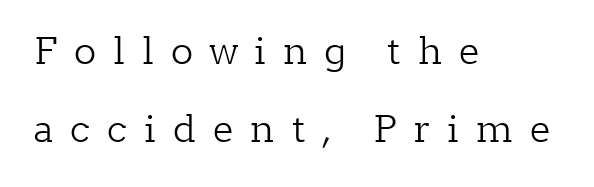
{"serif": "yes", "italic": "no", "bold": "no", "weight": "light", "width": "normal", "stroke_contrast": "low", "x_height": "medium", "monospaced": "no", "underline": "no", "align": "left", "line_spacing": "loose", "line_spacing_ratio": 2.12, "letter_spacing": "wide", "letter_spacing_em": 0.46, "glyph_px": 37}
